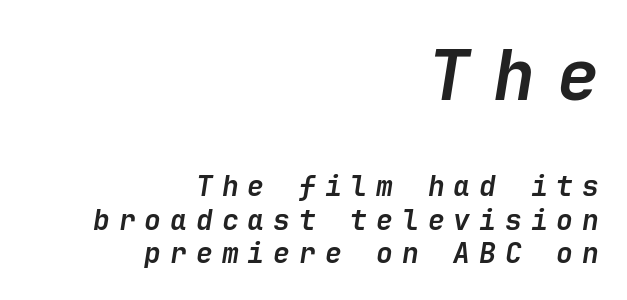
The image shows 70 px semibold type, italic (leaning right); set right-aligned, line spacing 1.19x, unusually wide letter spacing (+0.32 em), not underlined; the first (top) block is 2.5x larger; low stroke contrast and a medium x-height.
